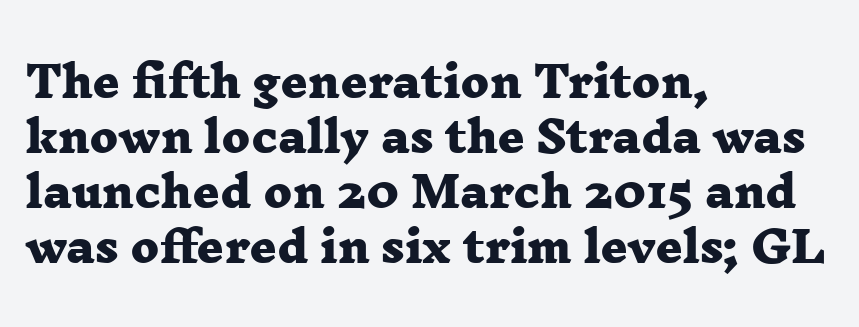
Q: Is the text bold? A: Yes.
Q: Is the typeface a serif or a sans-serif typeface? A: Serif.
Q: Is the text underlined? A: No.
Q: How is the paragraph aligned? A: Left-aligned.
Q: Is the spacing between letters normal or unusually wide? A: Normal.
Q: Is the spacing between lines tight, normal or loose? A: Normal.
Q: Width (condensed, normal, or wide)? A: Wide.
Q: Stroke contrast? A: Low.
Q: x-height? A: Medium.
Q: Monospaced? A: No.
